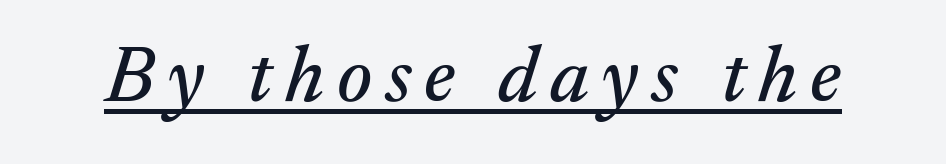
The image shows 79 px serif type, italic (leaning right); set underlined; medium stroke contrast and a medium x-height.
